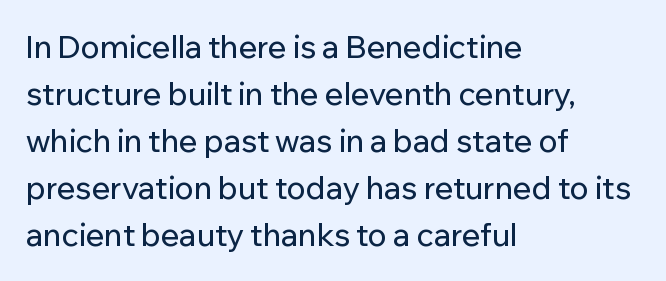
Q: Is the text italic (slanted)? A: No, it is upright.
Q: Is the typeface a serif or a sans-serif typeface? A: Sans-serif.
Q: Is the text underlined? A: No.
Q: How is the paragraph aligned? A: Left-aligned.
Q: Is the spacing between letters normal or unusually wide? A: Normal.
Q: Is the spacing between lines tight, normal or loose? A: Normal.
Q: Width (condensed, normal, or wide)? A: Normal.
Q: Stroke contrast? A: Low.
Q: x-height? A: Medium.
Q: Monospaced? A: No.
